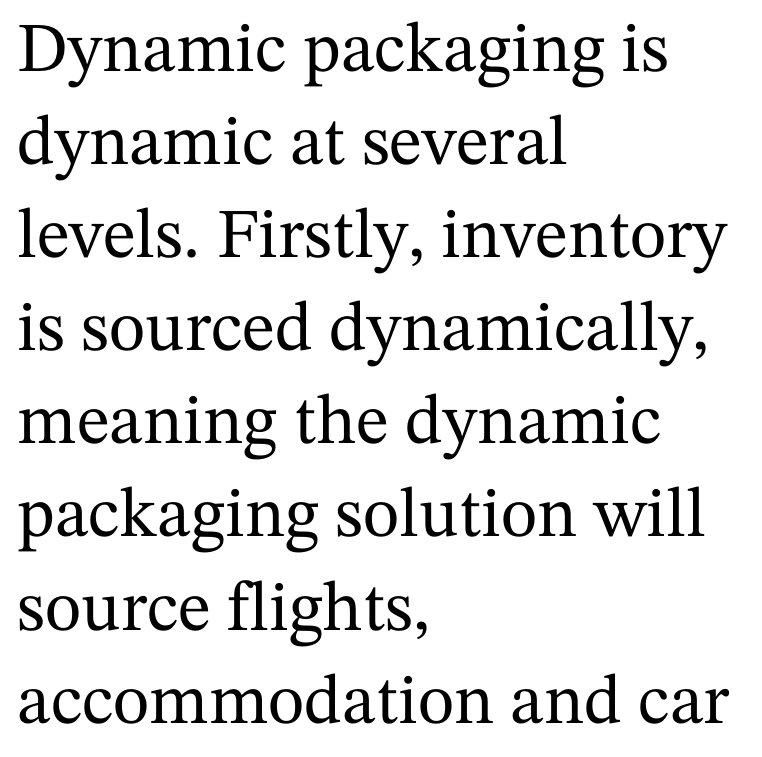
Q: Is the text italic (slanted)? A: No, it is upright.
Q: Is the typeface a serif or a sans-serif typeface? A: Serif.
Q: Is the text underlined? A: No.
Q: How is the paragraph aligned? A: Left-aligned.
Q: Is the spacing between letters normal or unusually wide? A: Normal.
Q: Is the spacing between lines tight, normal or loose? A: Normal.
Q: Width (condensed, normal, or wide)? A: Normal.
Q: Stroke contrast? A: Medium.
Q: x-height? A: Medium.
Q: Monospaced? A: No.
